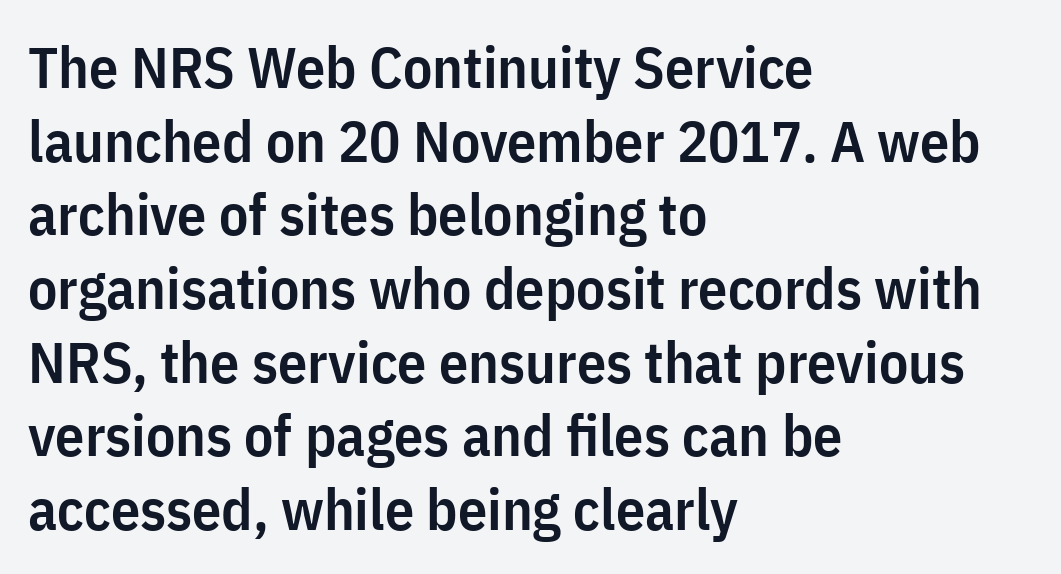
The image shows 58 px semibold, condensed sans-serif type, upright; set left-aligned, normal line spacing (1.27x), normal letter spacing, not underlined; low stroke contrast and a medium x-height.
